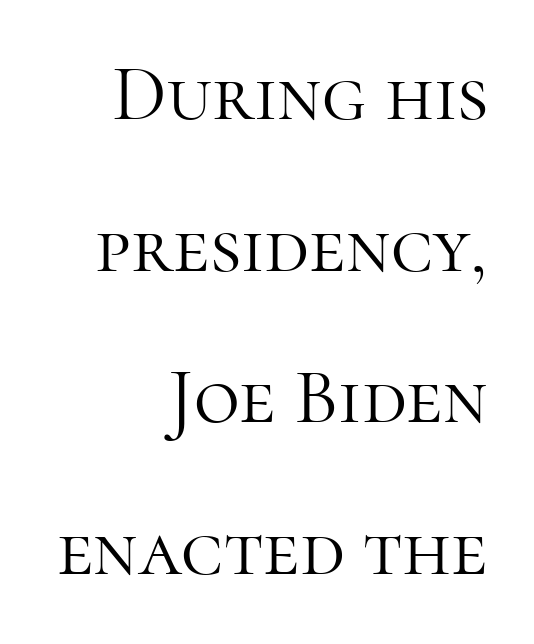
The image shows 79 px light serif type, upright; set right-aligned, loose line spacing (1.92x), normal letter spacing, not underlined; high stroke contrast and a medium x-height.
